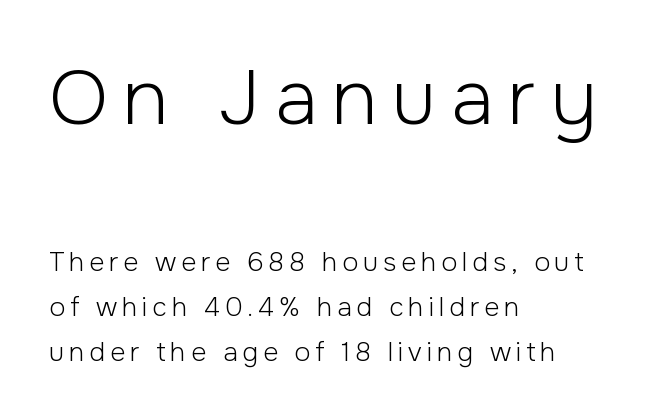
Q: Is the text bold? A: No.
Q: Is the text italic (slanted)? A: No, it is upright.
Q: Is the typeface a serif or a sans-serif typeface? A: Sans-serif.
Q: Is the text underlined? A: No.
Q: How is the paragraph aligned? A: Left-aligned.
Q: Which block of text is set in a larger size, the first (top) or the second (bottom)? A: The first (top) one.
Q: Width (condensed, normal, or wide)? A: Normal.
Q: Stroke contrast? A: Low.
Q: x-height? A: Medium.
Q: Monospaced? A: No.
